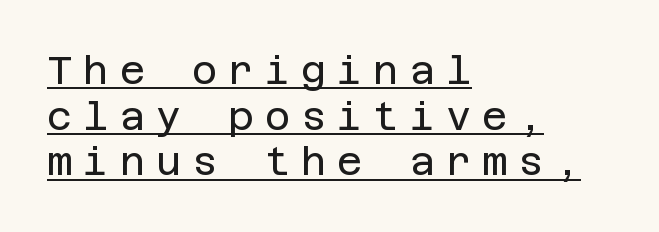
The letterforms stand isolated, each surrounded by extra space. The lettering stays uniformly vertical, giving the passage a roman look. Regarding serifs, this sample does without them. The compositor pushed each line to the left boundary. The face used here appears with an underline applied.
